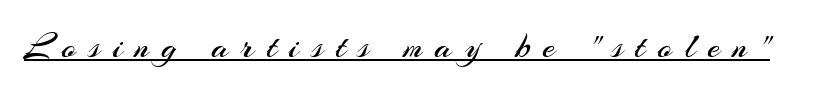
The horizontal fit of the characters is loose and conspicuously gappy. The letters advance in unequal steps, a hallmark of proportional type. The passage shown is not bold in any degree.
